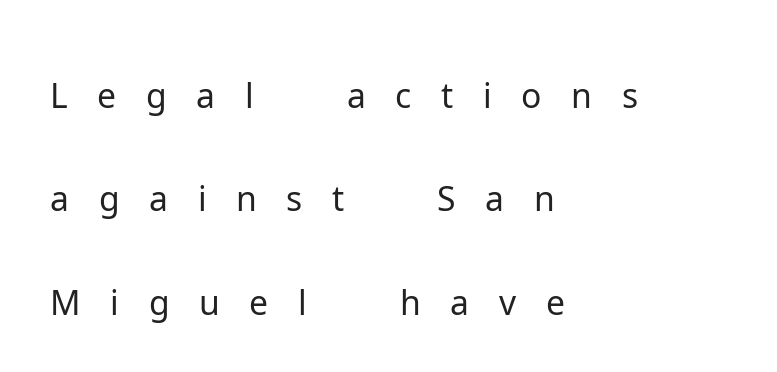
{"serif": "no", "italic": "no", "bold": "no", "weight": "light", "width": "normal", "stroke_contrast": "low", "x_height": "medium", "monospaced": "no", "underline": "no", "align": "left", "line_spacing": "normal", "line_spacing_ratio": 1.5, "letter_spacing": "wide", "letter_spacing_em": 0.43, "glyph_px": 69}
